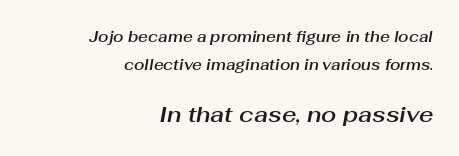
{"italic": "yes", "lean": "right", "slant_degrees": 10, "underline": "no", "align": "right", "line_spacing_ratio": 1.86, "letter_spacing": "normal", "letter_spacing_em": 0.0, "larger_block": "second", "size_ratio": 1.47, "glyph_px": 22}
